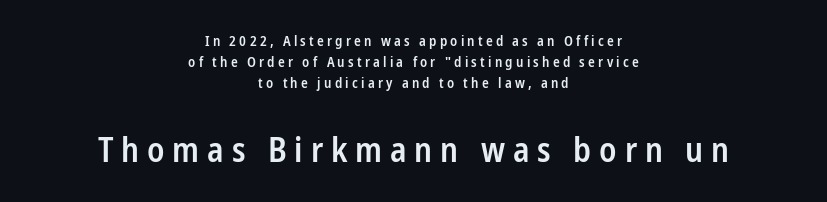
Q: Is the text bold? A: Semi-bold.
Q: Is the text italic (slanted)? A: No, it is upright.
Q: Is the typeface a serif or a sans-serif typeface? A: Sans-serif.
Q: Is the text underlined? A: No.
Q: How is the paragraph aligned? A: Centered.
Q: Is the spacing between letters normal or unusually wide? A: Unusually wide.
Q: Is the spacing between lines tight, normal or loose? A: Normal.
Q: Which block of text is set in a larger size, the first (top) or the second (bottom)? A: The second (bottom) one.
Q: Width (condensed, normal, or wide)? A: Condensed.
Q: Stroke contrast? A: Low.
Q: x-height? A: Medium.
Q: Monospaced? A: No.
